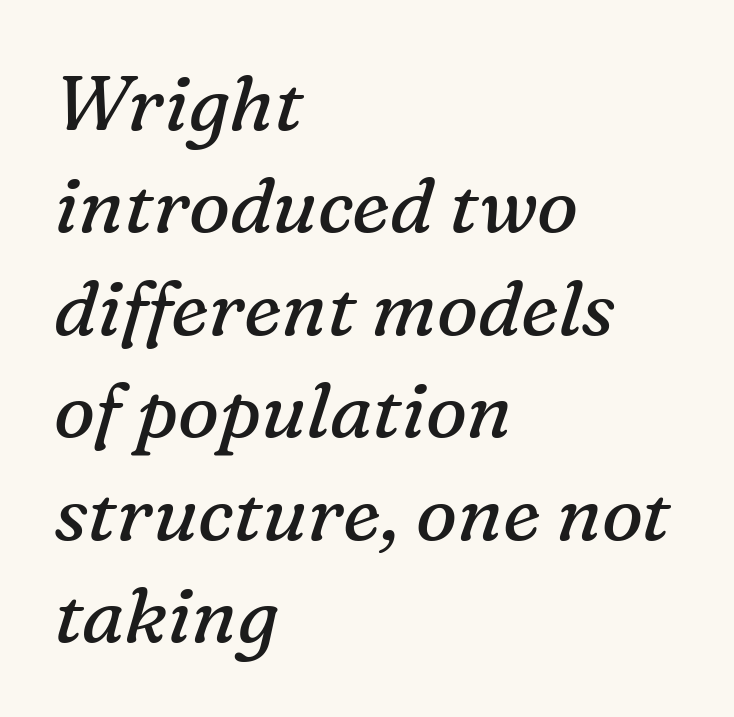
This sample uses an oblique cut, with every glyph tilted off the vertical. The ragged edge is on the right, which tells us the setting is flush left. Standard letterfit; no display-style spreading of the glyphs. The font family rendered here belongs to the serif group. Honestly, the row spacing looks completely unremarkable. The face used here is proportionally spaced, like ordinary book or web type.
